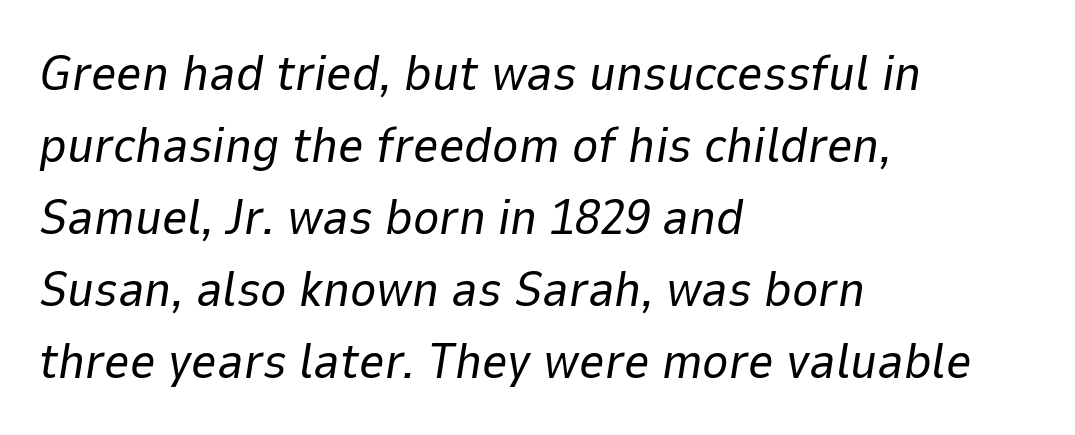
{"italic": "yes", "lean": "right", "slant_degrees": 9, "bold": "no", "weight": "regular", "width": "normal", "stroke_contrast": "low", "x_height": "medium", "monospaced": "no", "underline": "no", "align": "left", "line_spacing": "normal", "line_spacing_ratio": 1.44, "letter_spacing": "normal", "letter_spacing_em": 0.0, "glyph_px": 50}
